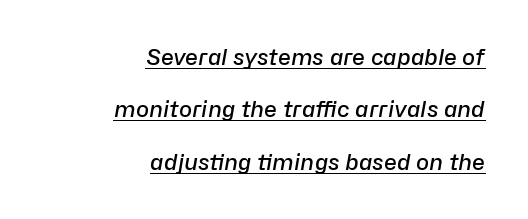
{"italic": "yes", "lean": "right", "slant_degrees": 10, "bold": "semi", "underline": "yes", "align": "right", "line_spacing": "loose", "line_spacing_ratio": 2.38, "letter_spacing": "normal", "letter_spacing_em": 0.0, "glyph_px": 22}
